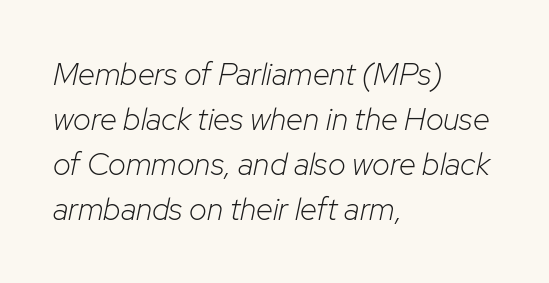
{"italic": "yes", "lean": "right", "slant_degrees": 12, "bold": "no", "weight": "light", "width": "normal", "stroke_contrast": "low", "x_height": "medium", "monospaced": "no", "underline": "no", "align": "left", "line_spacing": "normal", "line_spacing_ratio": 1.45, "letter_spacing": "normal", "letter_spacing_em": 0.0, "glyph_px": 31}
